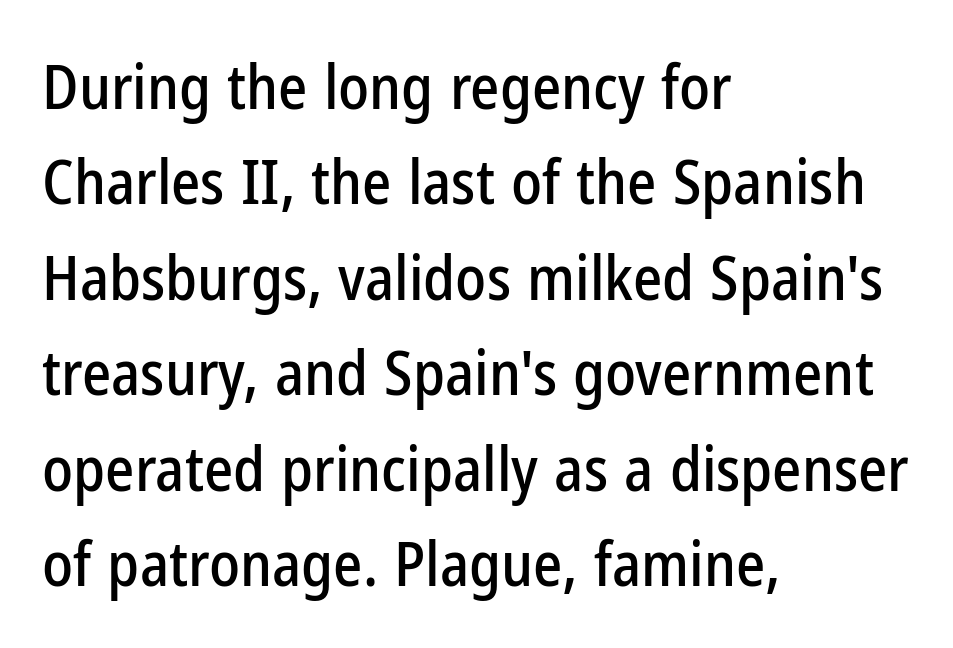
These lines keep a tight, regular rhythm from letter to letter. Words float on clear page, feet unadorned. Does the leading feel generous? No, just average. One-word summary of the alignment: left. Characters remain perfectly vertical along every line.
